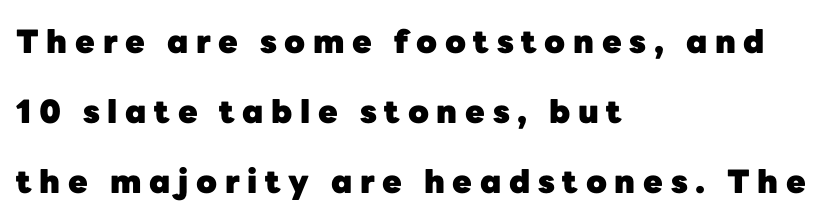
{"serif": "no", "italic": "no", "bold": "yes", "weight": "heavy", "width": "normal", "stroke_contrast": "low", "x_height": "medium", "monospaced": "no", "underline": "no", "align": "left", "line_spacing": "loose", "line_spacing_ratio": 2.18, "letter_spacing": "wide", "letter_spacing_em": 0.24, "glyph_px": 32}
